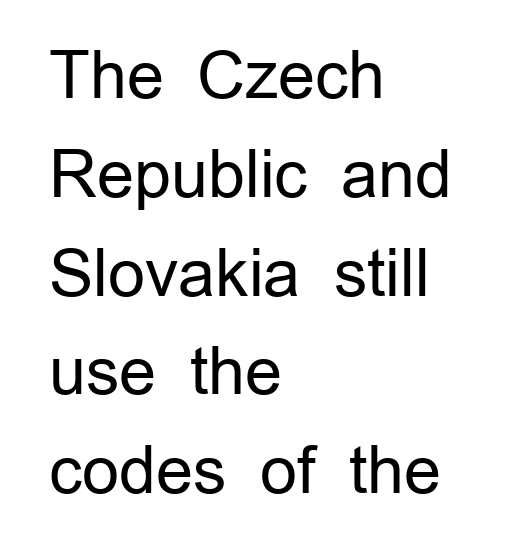
Q: Is the text bold? A: No.
Q: Is the text italic (slanted)? A: No, it is upright.
Q: Is the typeface a serif or a sans-serif typeface? A: Sans-serif.
Q: Is the text underlined? A: No.
Q: How is the paragraph aligned? A: Left-aligned.
Q: Is the spacing between letters normal or unusually wide? A: Normal.
Q: Is the spacing between lines tight, normal or loose? A: Normal.
Q: Width (condensed, normal, or wide)? A: Normal.
Q: Stroke contrast? A: Low.
Q: x-height? A: Medium.
Q: Monospaced? A: No.
